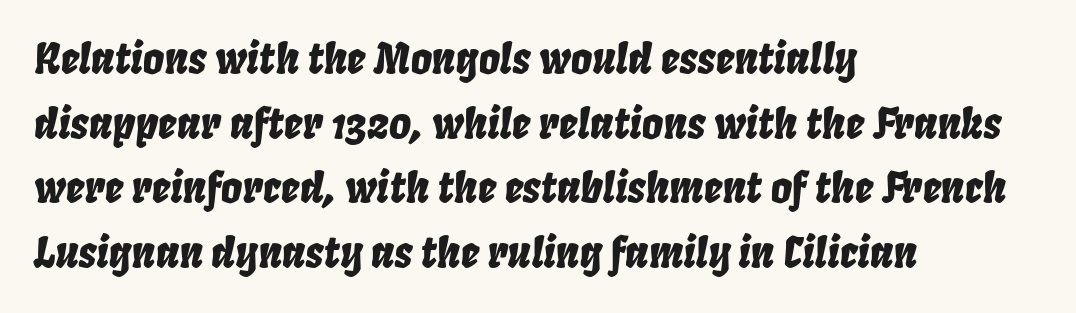
The image shows 42 px condensed type, italic (leaning right); set left-aligned, normal line spacing (1.54x), normal letter spacing, not underlined; low stroke contrast and a large x-height.
